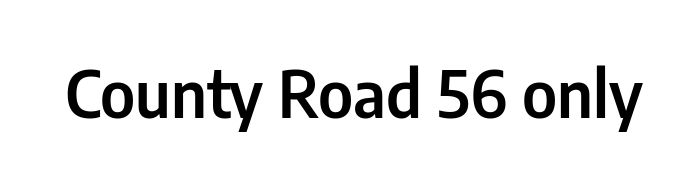
{"serif": "no", "italic": "no", "width": "condensed", "stroke_contrast": "low", "x_height": "medium", "monospaced": "no", "underline": "no", "letter_spacing": "normal", "letter_spacing_em": 0.0, "glyph_px": 65}
